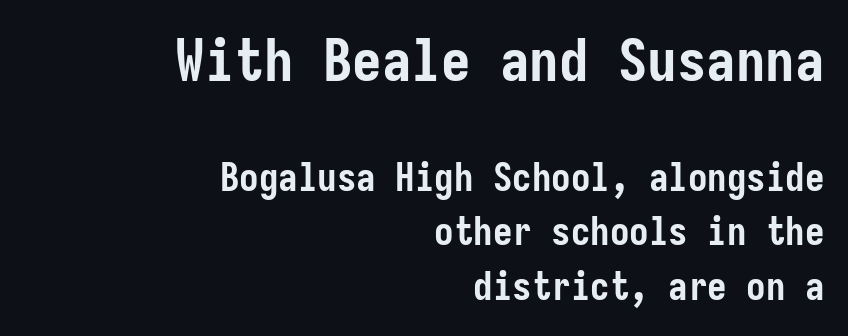
Right-aligned paragraph, ragged on the left. Each row of text sits above clean, open space. Every character sits straight up, as roman type does. Is there much room between lines? A standard amount, neither cramped nor airy. The designer gave the opening block more size than the closing block. The characters look thick and weighty, a clear bold.
